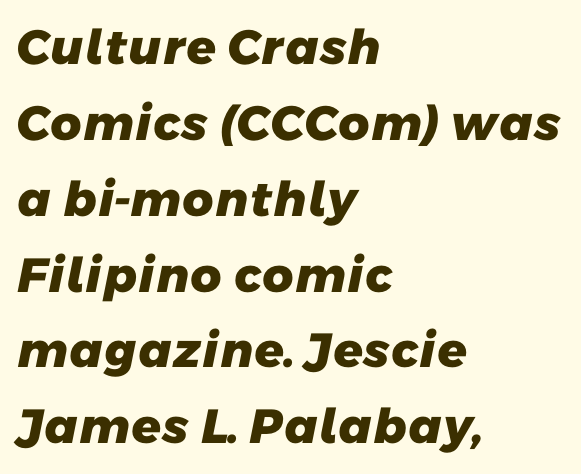
{"serif": "no", "bold": "yes", "weight": "heavy", "width": "normal", "stroke_contrast": "low", "x_height": "medium", "monospaced": "no", "underline": "no", "align": "left", "line_spacing": "normal", "line_spacing_ratio": 1.58, "letter_spacing": "normal", "letter_spacing_em": 0.0, "glyph_px": 48}
